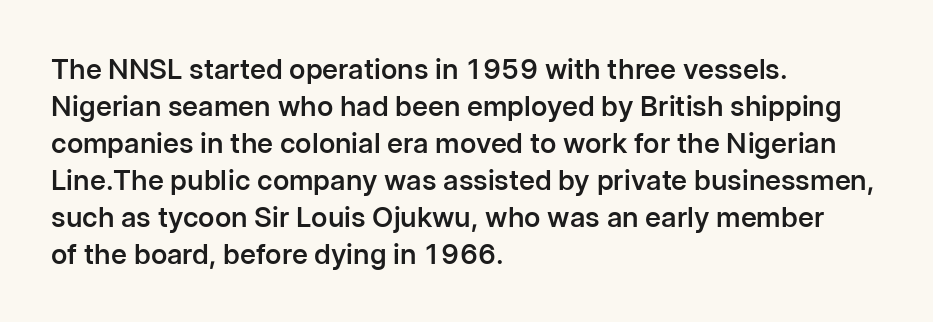
{"serif": "no", "italic": "no", "bold": "semi", "weight": "semibold", "width": "normal", "stroke_contrast": "low", "x_height": "medium", "monospaced": "no", "underline": "no", "align": "left", "line_spacing": "normal", "line_spacing_ratio": 1.32, "letter_spacing": "normal", "letter_spacing_em": 0.0, "glyph_px": 28}
